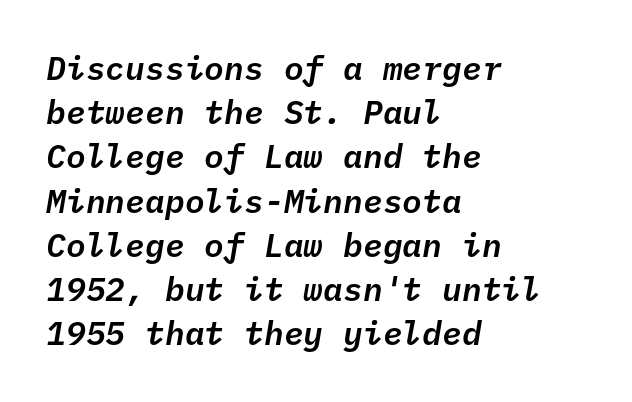
The image shows 33 px text type, italic (leaning right), monospaced; set left-aligned, normal line spacing (1.34x), normal letter spacing, not underlined; low stroke contrast and a medium x-height.
